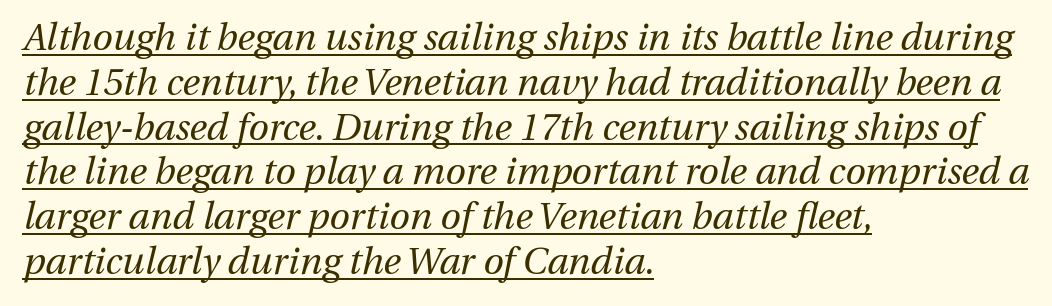
The image shows 37 px regular-weight type, italic (leaning right); set left-aligned, line spacing 1.21x, normal letter spacing, underlined; medium stroke contrast and a medium x-height.
